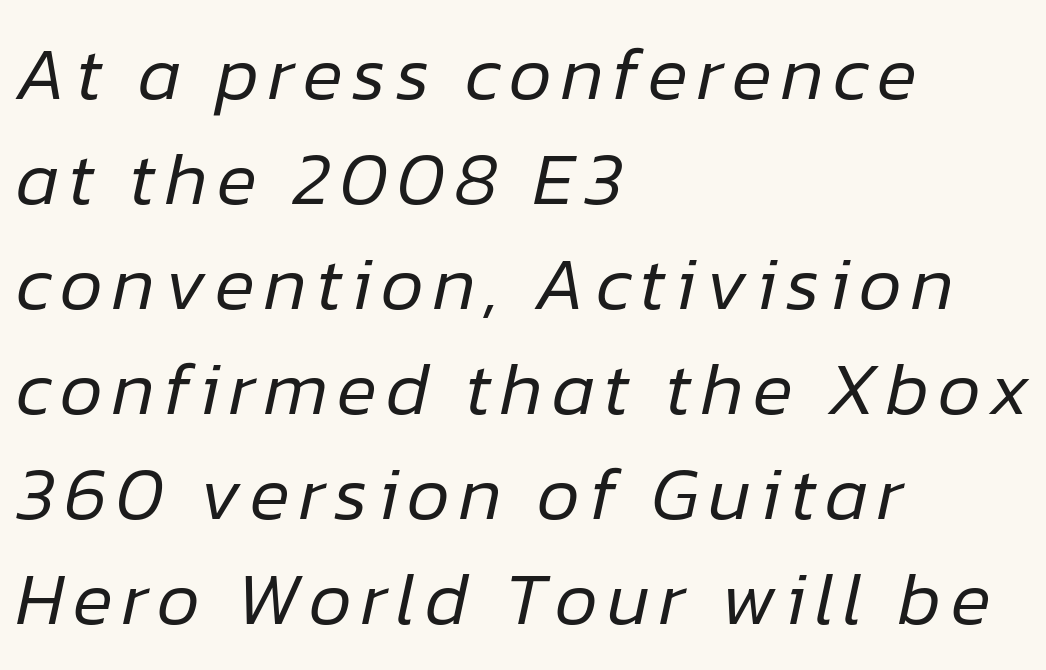
The lines are quadded left. Descender tails drop into unmarked territory. Spacing verdict: proportional, widths tailored to each character. Nothing heavy about these letters — not bold at all.
